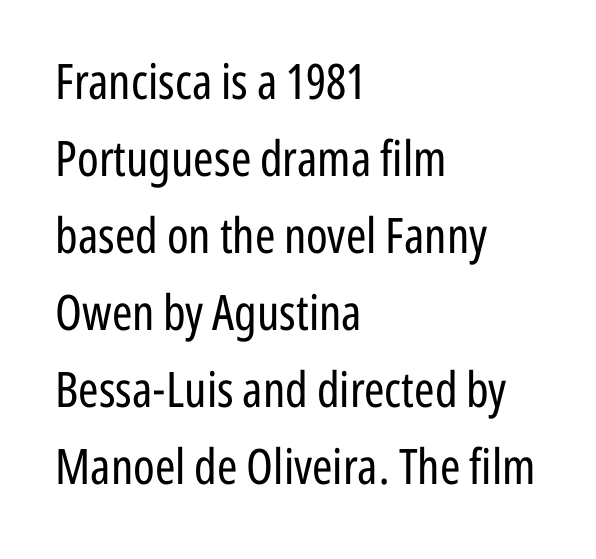
Q: Is the text bold? A: No.
Q: Is the text italic (slanted)? A: No, it is upright.
Q: Is the typeface a serif or a sans-serif typeface? A: Sans-serif.
Q: Is the text underlined? A: No.
Q: How is the paragraph aligned? A: Left-aligned.
Q: Is the spacing between letters normal or unusually wide? A: Normal.
Q: Is the spacing between lines tight, normal or loose? A: Normal.
Q: Width (condensed, normal, or wide)? A: Condensed.
Q: Stroke contrast? A: Low.
Q: x-height? A: Medium.
Q: Monospaced? A: No.
